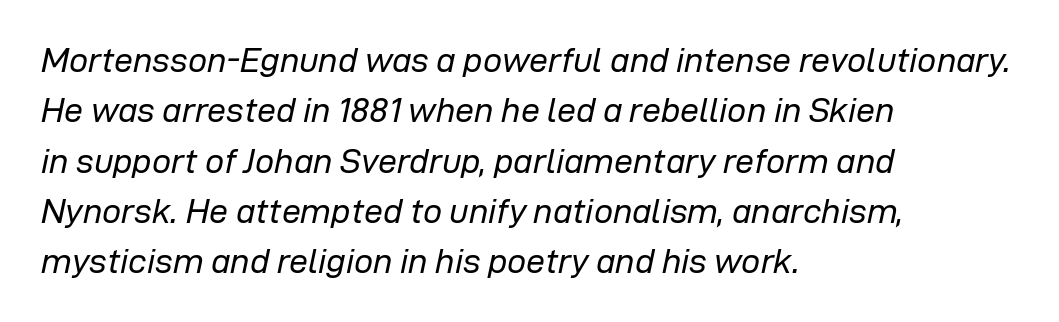
Q: Is the text bold? A: No.
Q: Is the text italic (slanted)? A: Yes, it leans right by about 12 degrees.
Q: Is the text underlined? A: No.
Q: How is the paragraph aligned? A: Left-aligned.
Q: Is the spacing between letters normal or unusually wide? A: Normal.
Q: Is the spacing between lines tight, normal or loose? A: Normal.
Q: Width (condensed, normal, or wide)? A: Normal.
Q: Stroke contrast? A: Low.
Q: x-height? A: Medium.
Q: Monospaced? A: No.
